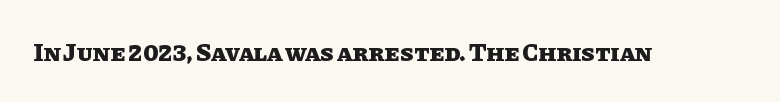
{"italic": "no", "bold": "yes", "underline": "no", "letter_spacing": "normal", "letter_spacing_em": 0.0, "glyph_px": 25}
